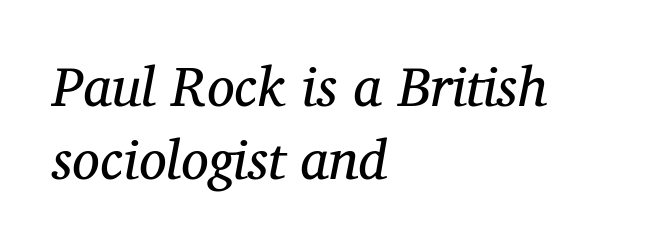
The image shows 55 px regular-weight serif type, italic (leaning right); set left-aligned, normal line spacing (1.32x), normal letter spacing, not underlined; medium stroke contrast and a medium x-height.
